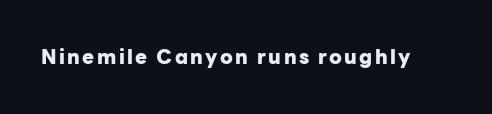
The image shows 20 px bold type, upright; set not underlined.
